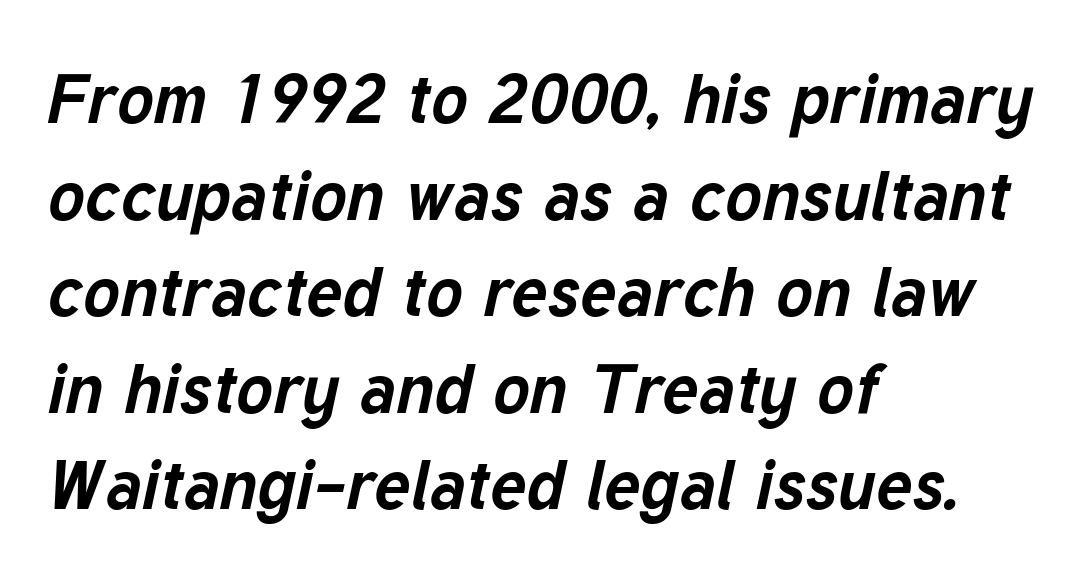
The image shows 69 px bold type, italic (leaning right); set left-aligned, normal line spacing (1.4x), normal letter spacing, not underlined; low stroke contrast and a medium x-height.
